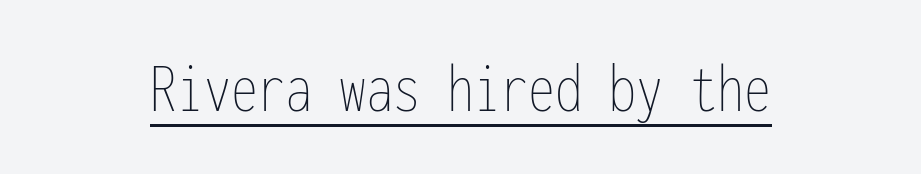
Default kerning and tracking; the words read as compact shapes. Do the characters align in a grid? Yes, the font is monospaced. A quiet, ordinary-to-light weight characterises the typeface. A typesetter would mark this as roman, not italic. Students, observe the line beneath the letters — that is underlining.
